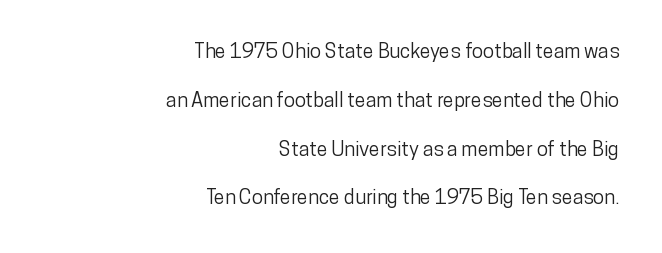
{"italic": "no", "underline": "no", "align": "right", "line_spacing": "loose", "line_spacing_ratio": 2.44, "letter_spacing": "normal", "letter_spacing_em": 0.0, "glyph_px": 20}
